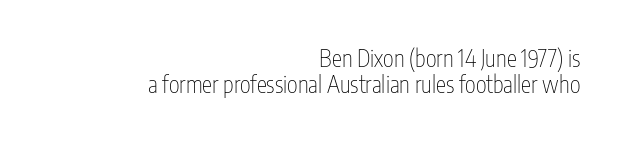
The image shows 23 px text type, upright; set right-aligned, tight line spacing (1.15x), normal letter spacing, not underlined.
